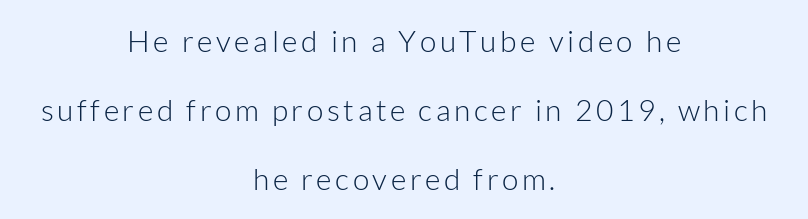
The image shows 30 px light sans-serif type, upright; set centered, loose line spacing (2.3x), not underlined; low stroke contrast and a medium x-height.
